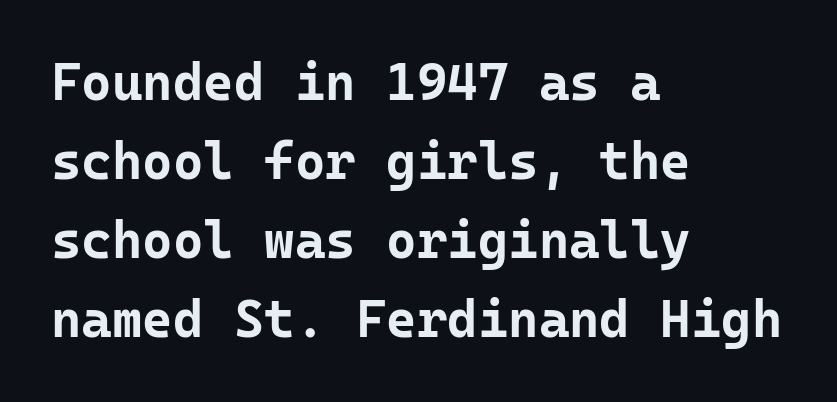
The image shows 52 px bold sans-serif type, upright, monospaced; set left-aligned, normal line spacing (1.52x), normal letter spacing, not underlined; low stroke contrast and a medium x-height.
